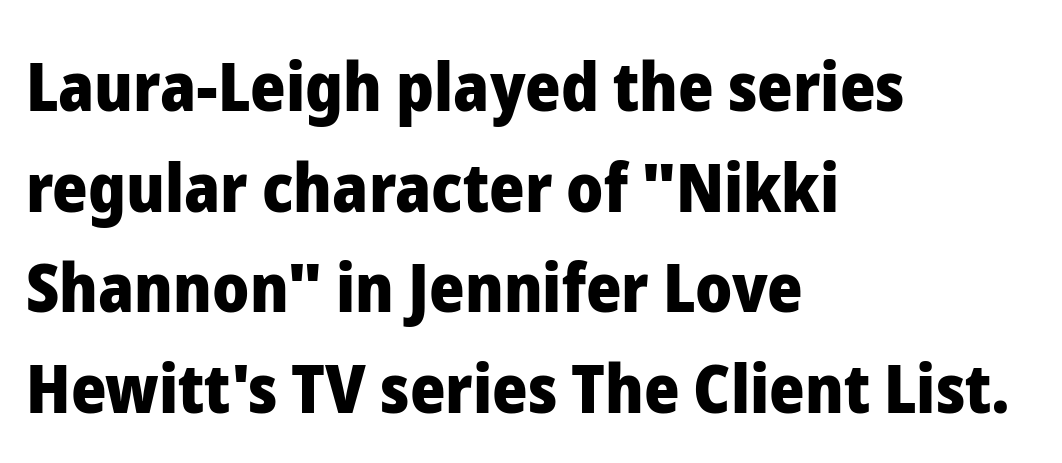
The font family rendered here belongs to the sans-serif group. The baseline area is clear. The rows are spaced the way most documents space them. The horizontal fit of the characters is conventional and even. Horizontally, the lines are justified to the leading edge only.
